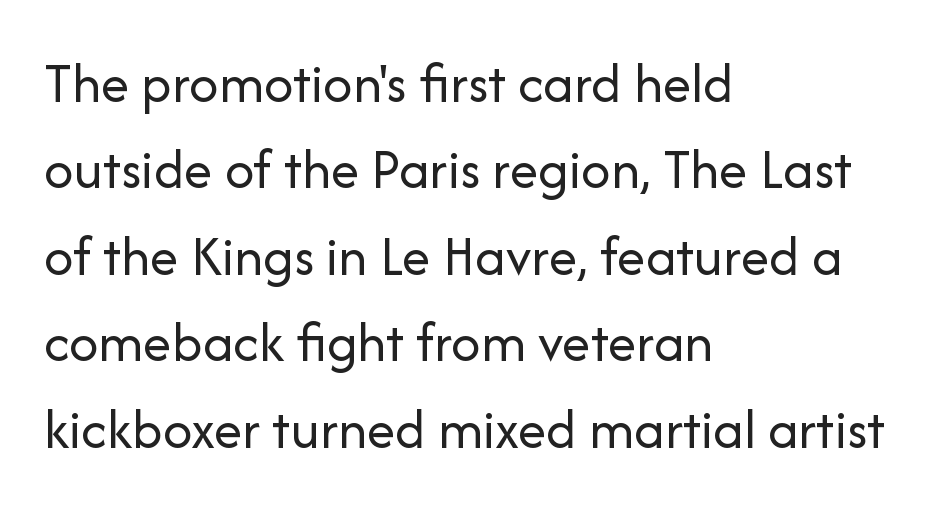
The image shows 58 px regular-weight sans-serif type, upright; set left-aligned, normal line spacing (1.49x), normal letter spacing, not underlined; low stroke contrast and a medium x-height.
